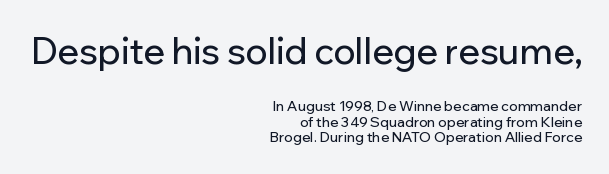
{"serif": "no", "italic": "no", "width": "normal", "stroke_contrast": "low", "x_height": "medium", "monospaced": "no", "underline": "no", "align": "right", "line_spacing": "tight", "line_spacing_ratio": 1.12, "letter_spacing": "normal", "letter_spacing_em": 0.0, "larger_block": "first", "size_ratio": 2.57, "glyph_px": 36}
